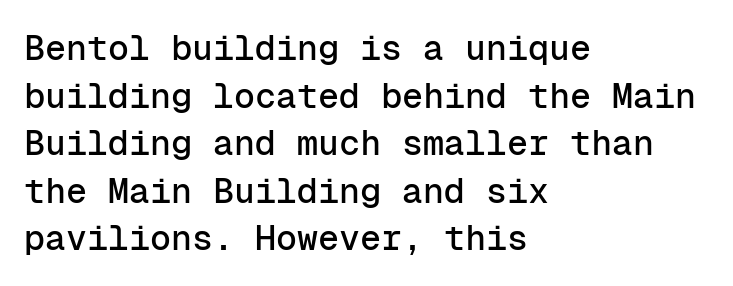
Q: Is the text italic (slanted)? A: No, it is upright.
Q: Is the typeface a serif or a sans-serif typeface? A: Sans-serif.
Q: Is the text underlined? A: No.
Q: How is the paragraph aligned? A: Left-aligned.
Q: Is the spacing between letters normal or unusually wide? A: Normal.
Q: Is the spacing between lines tight, normal or loose? A: Normal.
Q: Width (condensed, normal, or wide)? A: Normal.
Q: Stroke contrast? A: Low.
Q: x-height? A: Medium.
Q: Monospaced? A: Yes.
